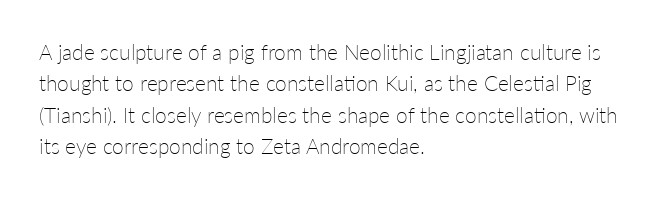
Q: Is the text bold? A: No.
Q: Is the text italic (slanted)? A: No, it is upright.
Q: Is the text underlined? A: No.
Q: How is the paragraph aligned? A: Left-aligned.
Q: Is the spacing between letters normal or unusually wide? A: Normal.
Q: Is the spacing between lines tight, normal or loose? A: Normal.
